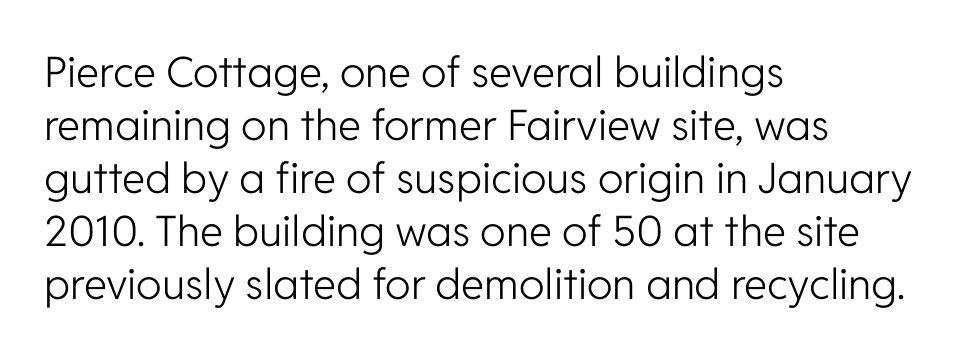
{"serif": "no", "italic": "no", "bold": "no", "weight": "light", "width": "normal", "stroke_contrast": "low", "x_height": "medium", "monospaced": "no", "underline": "no", "align": "left", "line_spacing": "normal", "line_spacing_ratio": 1.26, "letter_spacing": "normal", "letter_spacing_em": 0.0, "glyph_px": 42}
